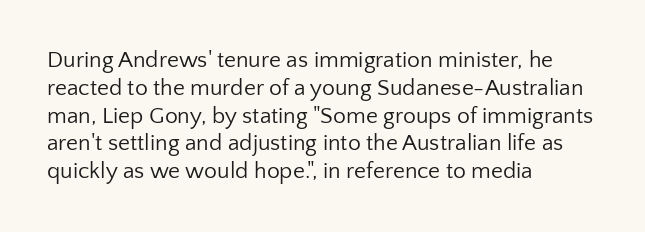
The image shows 23 px text type, upright; set left-aligned, line spacing 1.21x, normal letter spacing, not underlined.
